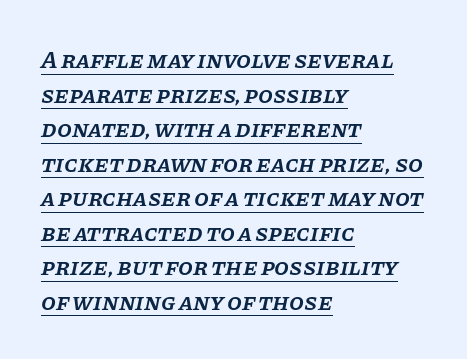
Q: Is the text bold? A: Semi-bold.
Q: Is the text italic (slanted)? A: Yes, it leans right by about 11 degrees.
Q: Is the text underlined? A: Yes.
Q: How is the paragraph aligned? A: Left-aligned.
Q: Is the spacing between letters normal or unusually wide? A: Normal.
Q: Is the spacing between lines tight, normal or loose? A: Normal.
